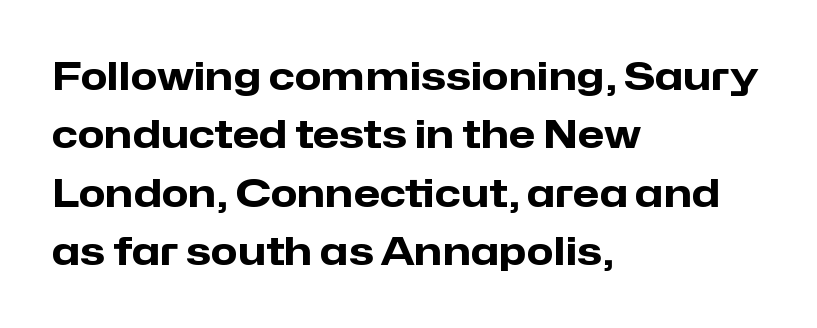
The image shows 39 px heavy sans-serif type, upright; set left-aligned, normal line spacing (1.5x), normal letter spacing, not underlined; low stroke contrast and a medium x-height.
